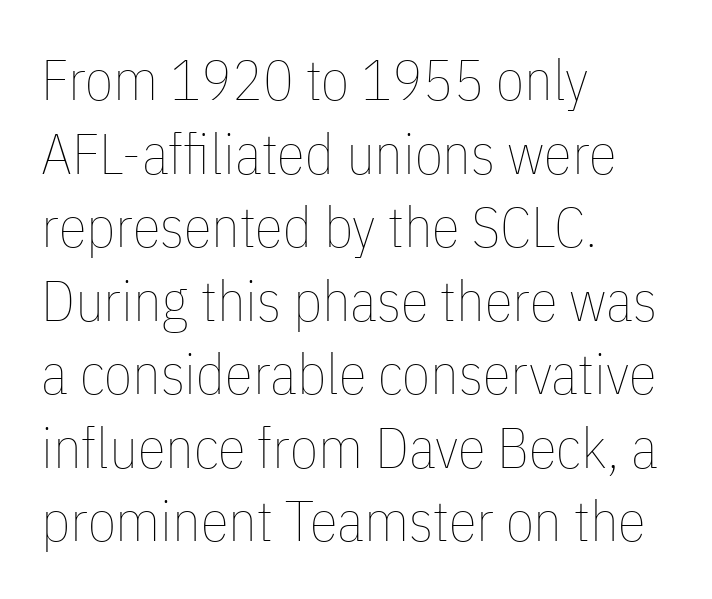
Q: Is the text bold? A: No.
Q: Is the text italic (slanted)? A: No, it is upright.
Q: Is the text underlined? A: No.
Q: How is the paragraph aligned? A: Left-aligned.
Q: Is the spacing between letters normal or unusually wide? A: Normal.
Q: Is the spacing between lines tight, normal or loose? A: Normal.
Q: Width (condensed, normal, or wide)? A: Condensed.
Q: Stroke contrast? A: Low.
Q: x-height? A: Medium.
Q: Monospaced? A: No.
